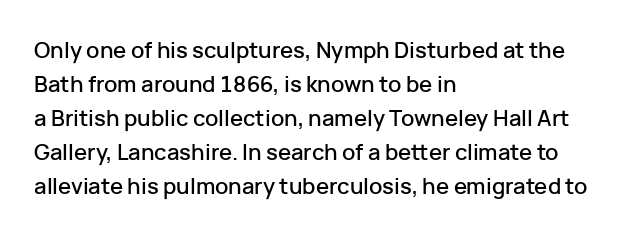
Inter-character spacing is left at the font's built-in metrics. A bare baseline throughout the passage. The typography opts for an upright posture over an oblique one. Casual observation: everything's shoved over to the left.
